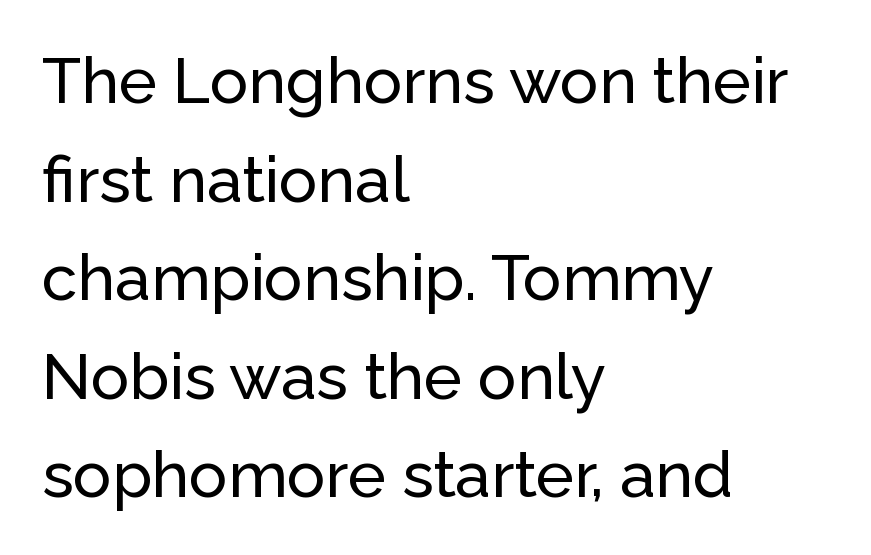
Q: Is the text italic (slanted)? A: No, it is upright.
Q: Is the typeface a serif or a sans-serif typeface? A: Sans-serif.
Q: Is the text underlined? A: No.
Q: How is the paragraph aligned? A: Left-aligned.
Q: Is the spacing between letters normal or unusually wide? A: Normal.
Q: Is the spacing between lines tight, normal or loose? A: Normal.
Q: Width (condensed, normal, or wide)? A: Normal.
Q: Stroke contrast? A: Low.
Q: x-height? A: Medium.
Q: Monospaced? A: No.
